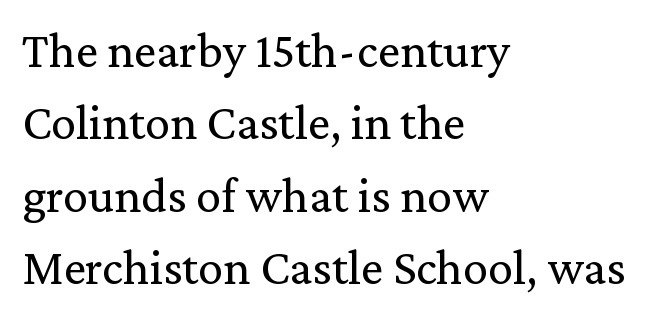
{"serif": "yes", "italic": "no", "bold": "no", "weight": "regular", "width": "normal", "stroke_contrast": "medium", "x_height": "medium", "monospaced": "no", "underline": "no", "align": "left", "line_spacing": "normal", "line_spacing_ratio": 1.45, "letter_spacing": "normal", "letter_spacing_em": 0.0, "glyph_px": 50}
